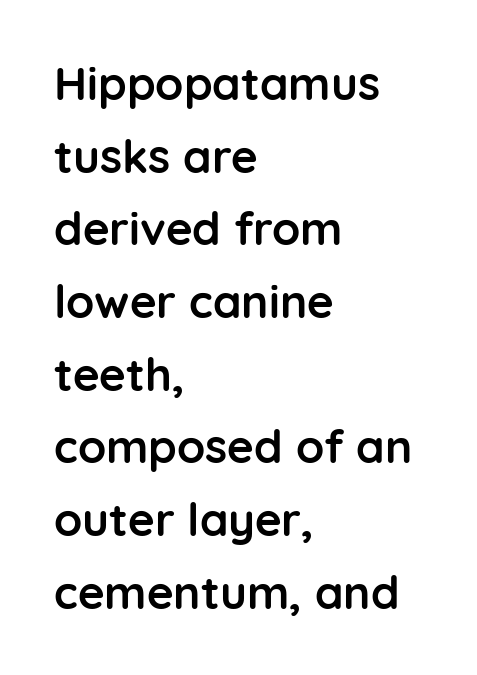
Q: Is the text bold? A: Yes.
Q: Is the text italic (slanted)? A: No, it is upright.
Q: Is the typeface a serif or a sans-serif typeface? A: Sans-serif.
Q: Is the text underlined? A: No.
Q: How is the paragraph aligned? A: Left-aligned.
Q: Is the spacing between letters normal or unusually wide? A: Normal.
Q: Is the spacing between lines tight, normal or loose? A: Normal.
Q: Width (condensed, normal, or wide)? A: Normal.
Q: Stroke contrast? A: Low.
Q: x-height? A: Medium.
Q: Monospaced? A: No.
